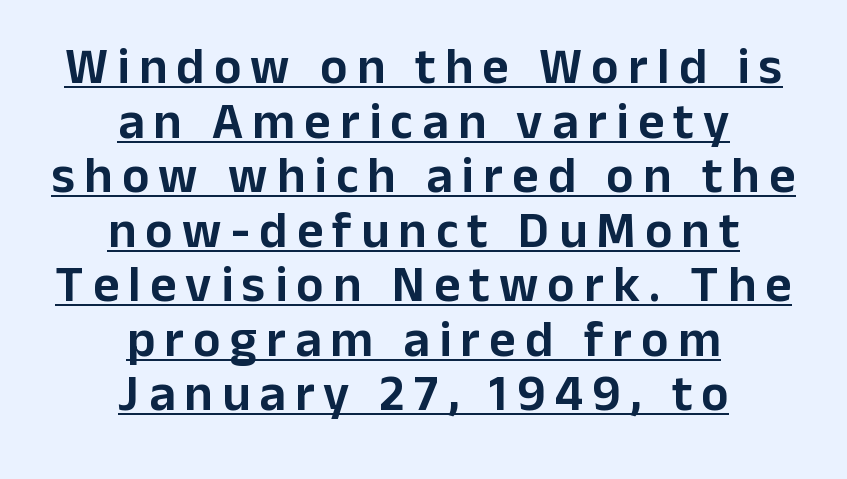
Observe the absence of serifs on each vertical stroke in this sample. Compared with undecorated copy, this sample adds a rule below the words. Designer's note — italics off, roman on. Each letter keeps its own natural width here, so spacing adapts to shape. Each new line begins almost immediately beneath the previous one.
